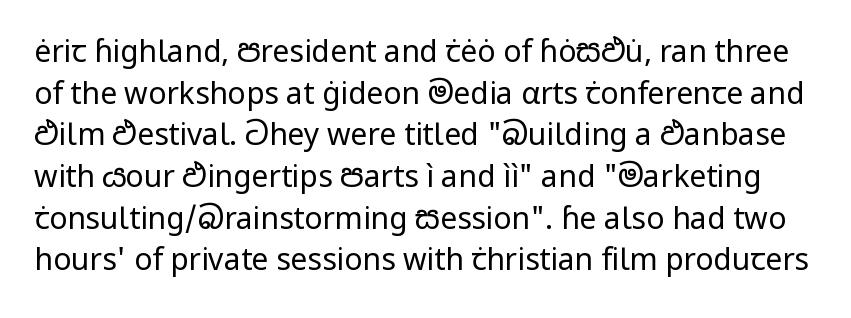
{"serif": "no", "italic": "no", "bold": "no", "weight": "regular", "width": "normal", "stroke_contrast": "low", "x_height": "medium", "monospaced": "no", "underline": "no", "line_spacing": "normal", "line_spacing_ratio": 1.39, "letter_spacing": "normal", "letter_spacing_em": 0.0, "glyph_px": 30}
